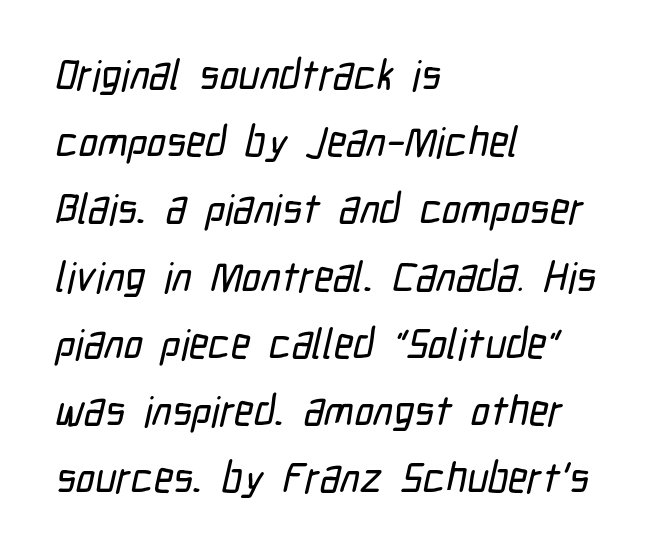
Serif or sans? Sans — the stroke terminals are bare. One-word summary of the alignment: left. Do the characters align in a grid? No, the font is proportional. Leading matches the norm, producing a regular column. The gap between lines stays unmarked. The type is set solid horizontally, with unmodified tracking.
